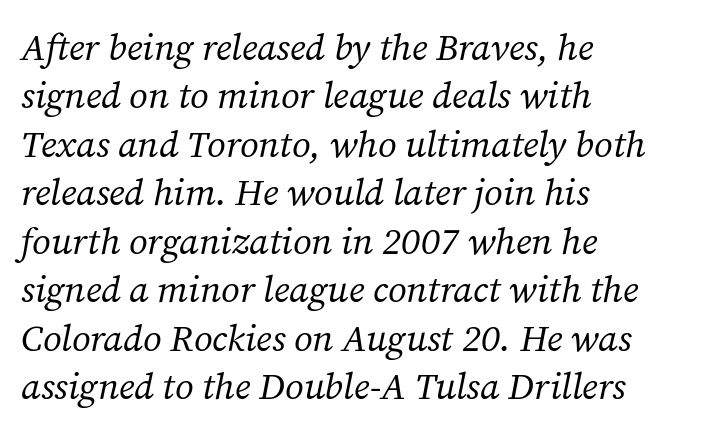
Caption: standard tracking, unaltered. Here the designer chose a conventional face with non-uniform glyph widths. Weight class: somewhere from thin through regular. Each letter's strokes conclude with small projecting serifs.
